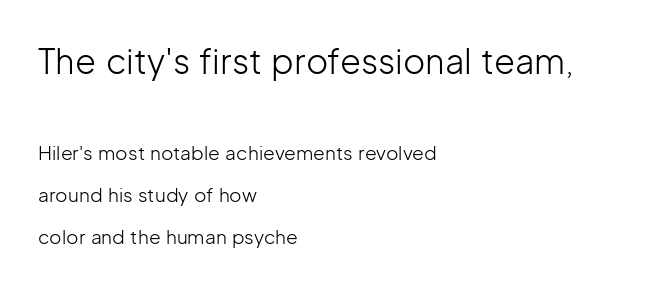
The cut favours lightness, reaching ordinary text weight at its darkest. Tracking here is standard; glyphs follow each other at the usual distance. The lettering holds an erect, upright posture throughout. Horizontal bands of white between lines are thick stripes. Bigger letters appear in the top chunk; the bottom chunk is reduced. This rendering employs a face without finishing strokes, i.e., a sans-serif.
